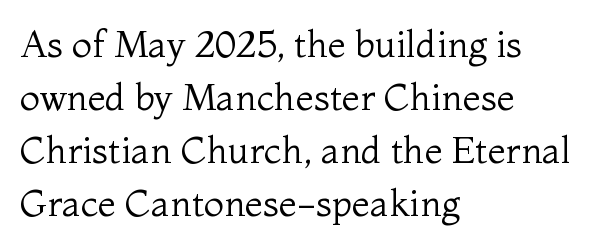
How are the letters spaced? Ordinarily, with no added tracking. A typesetter would call this proportional, since set widths differ per character. It's the straight-up-and-down kind of type. The lines in this sample share a left origin and differ only in where they stop. The rows are spaced the way most documents space them.
